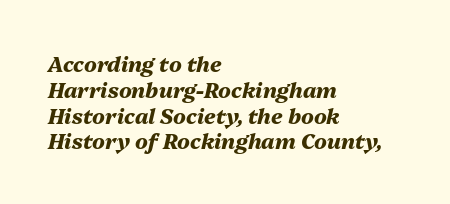
The image shows 21 px bold type, italic (leaning right); set left-aligned, line spacing 1.23x, normal letter spacing, not underlined.
